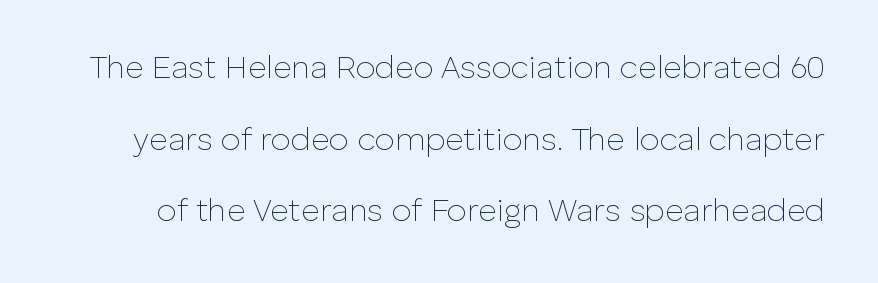
The image shows 32 px thin sans-serif type, upright; set loose line spacing (2.24x), normal letter spacing, not underlined; low stroke contrast and a medium x-height.
